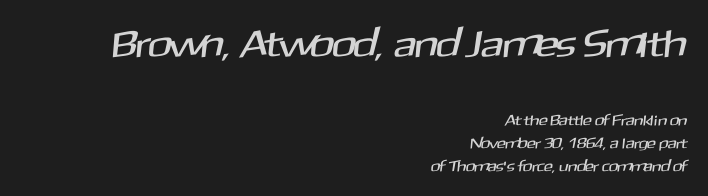
Line ends are locked; line starts wander. Whoever set this chose a conventional vertical rhythm. Serif or sans? Sans — the stroke terminals are bare. Quick note: underline off. This sample has the flowing, uneven cadence of proportional lettering. There is no visible air inserted between adjacent glyphs.
